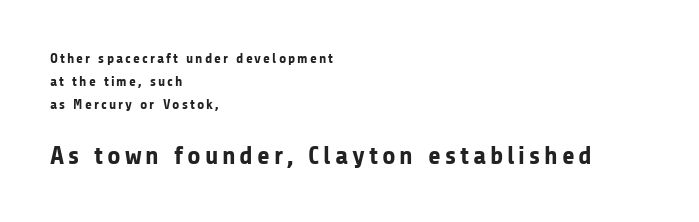
The image shows 26 px bold type, upright; set left-aligned, normal line spacing (1.65x), not underlined; the second (bottom) block is 1.86x larger.
